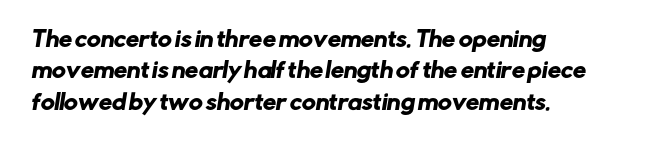
Underlining? Definitely not there. Nobody touched the tracking dial on this one. Where is the straight margin? On the left. Leading: standard.
